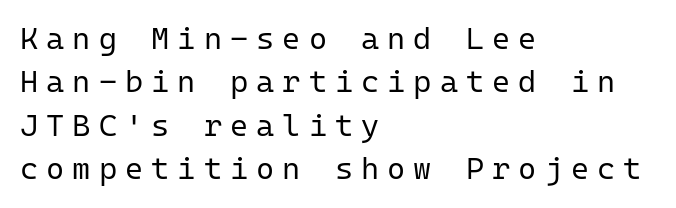
The image shows 31 px regular-weight sans-serif type, upright, monospaced; set left-aligned, normal line spacing (1.4x), unusually wide letter spacing (+0.26 em), not underlined; low stroke contrast and a medium x-height.
